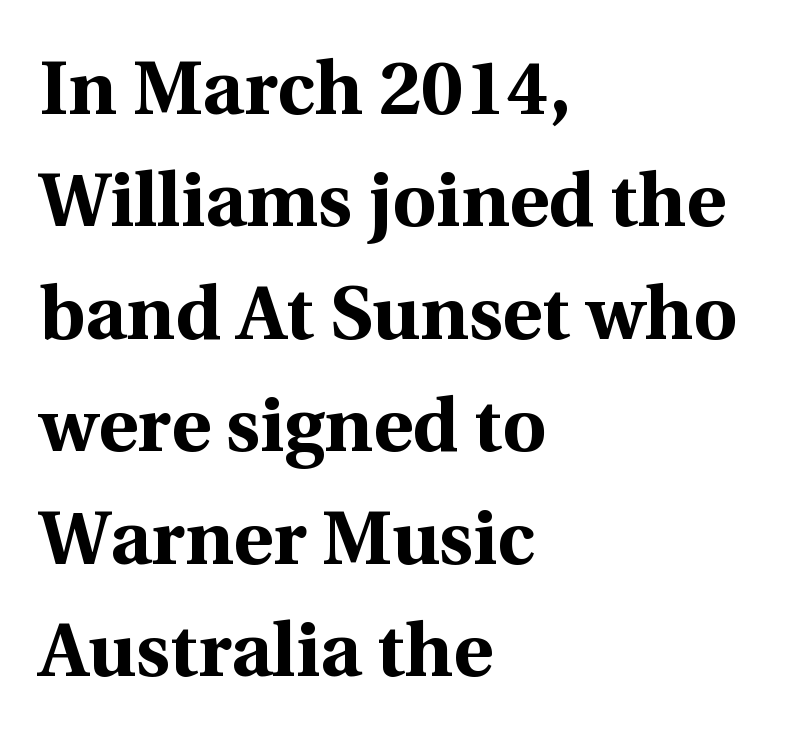
The image shows 76 px bold serif type, upright; set left-aligned, normal line spacing (1.48x), normal letter spacing, not underlined; a medium x-height.
